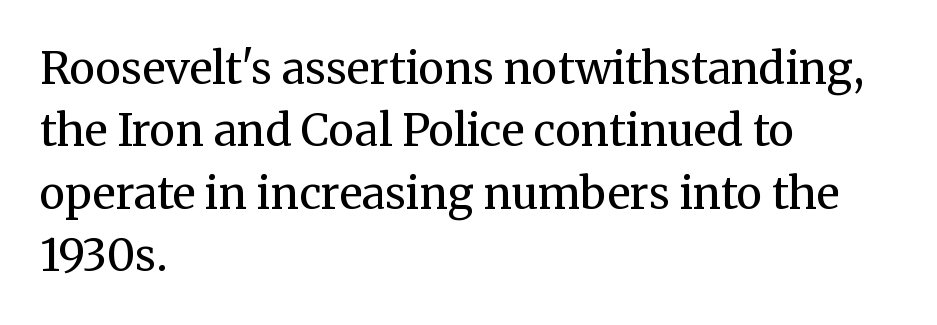
The image shows 44 px regular-weight serif type, upright; set left-aligned, normal line spacing (1.42x), normal letter spacing, not underlined; medium stroke contrast and a medium x-height.
